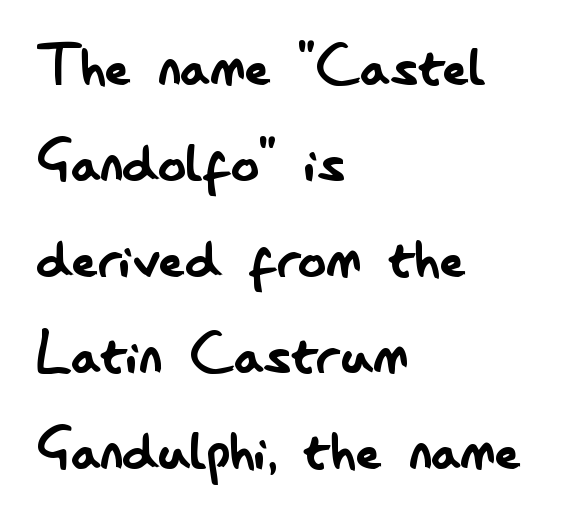
Is this a sans? Yes — the strokes have no serifs. The rendering keeps characters at their native spacing. Reading down the block, your eye returns to a fixed left position each line. No italicization has been applied; the sample stays upright. This sample has the flowing, uneven cadence of proportional lettering.
